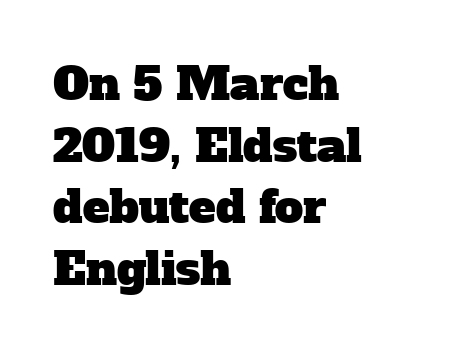
Q: Is the typeface a serif or a sans-serif typeface? A: Serif.
Q: Is the text underlined? A: No.
Q: How is the paragraph aligned? A: Left-aligned.
Q: Is the spacing between letters normal or unusually wide? A: Normal.
Q: Is the spacing between lines tight, normal or loose? A: Normal.
Q: Width (condensed, normal, or wide)? A: Normal.
Q: Stroke contrast? A: Low.
Q: x-height? A: Medium.
Q: Monospaced? A: No.
